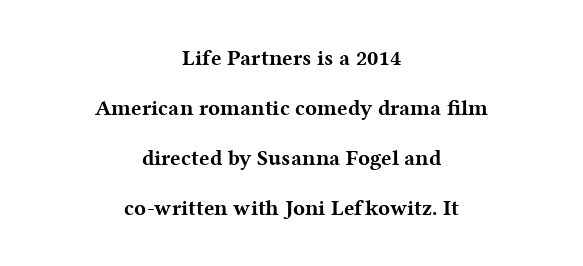
The image shows 22 px bold type, upright; set centered, loose line spacing (2.27x), normal letter spacing, not underlined.
